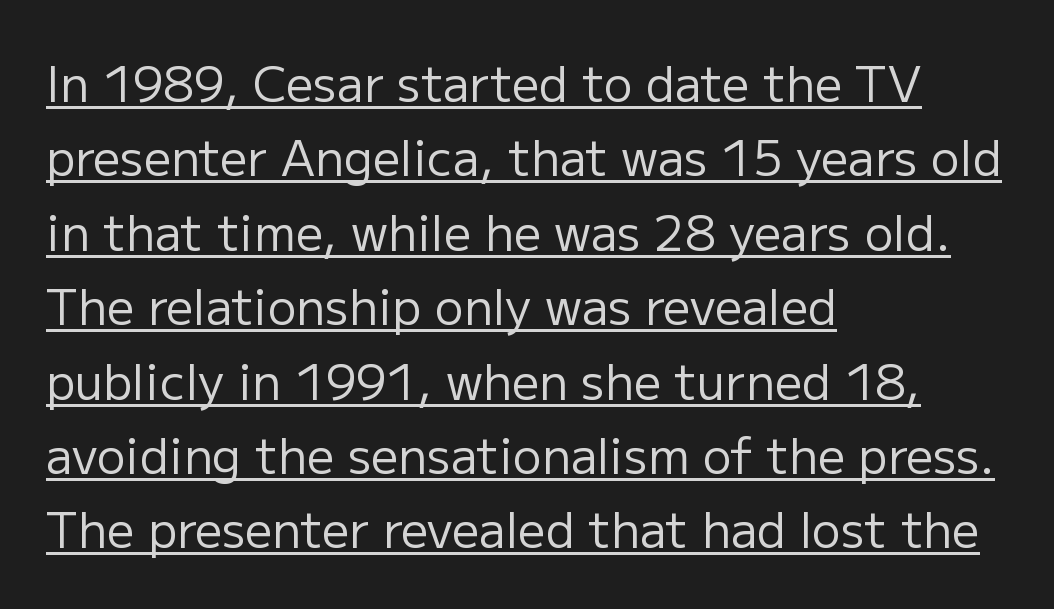
{"serif": "no", "italic": "no", "bold": "no", "weight": "regular", "width": "normal", "stroke_contrast": "low", "x_height": "medium", "monospaced": "no", "underline": "yes", "align": "left", "line_spacing": "normal", "line_spacing_ratio": 1.55, "letter_spacing": "normal", "letter_spacing_em": 0.0, "glyph_px": 48}
